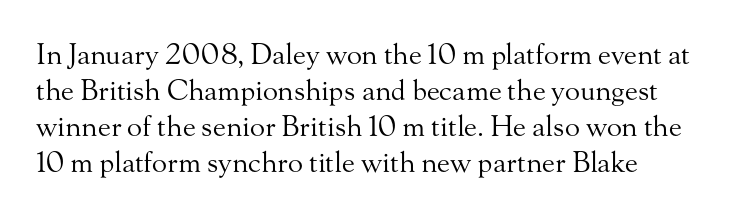
The image shows 28 px regular-weight serif type, upright; set normal line spacing (1.28x), normal letter spacing, not underlined; medium stroke contrast and a small x-height.
